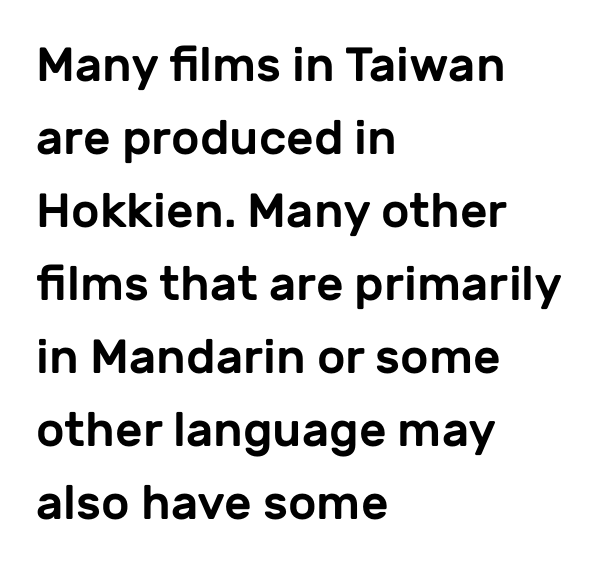
{"serif": "no", "italic": "no", "width": "normal", "stroke_contrast": "low", "x_height": "medium", "monospaced": "no", "underline": "no", "align": "left", "line_spacing": "normal", "line_spacing_ratio": 1.52, "letter_spacing": "normal", "letter_spacing_em": 0.0, "glyph_px": 48}
